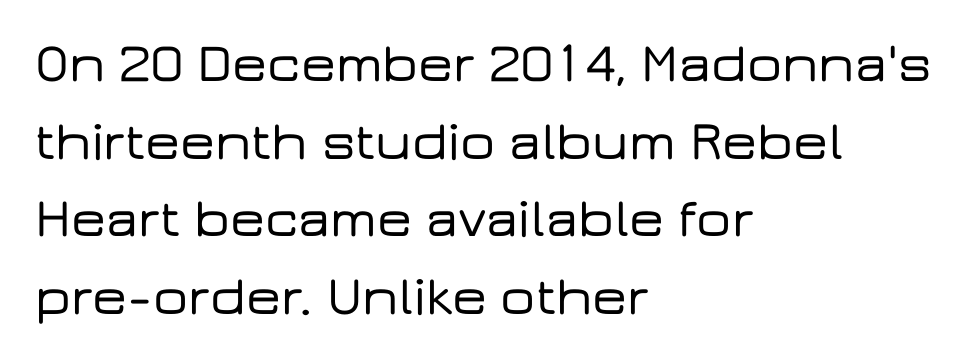
{"serif": "no", "italic": "no", "width": "wide", "stroke_contrast": "low", "x_height": "medium", "monospaced": "no", "underline": "no", "align": "left", "line_spacing": "normal", "line_spacing_ratio": 1.41, "letter_spacing": "normal", "letter_spacing_em": 0.0, "glyph_px": 55}
